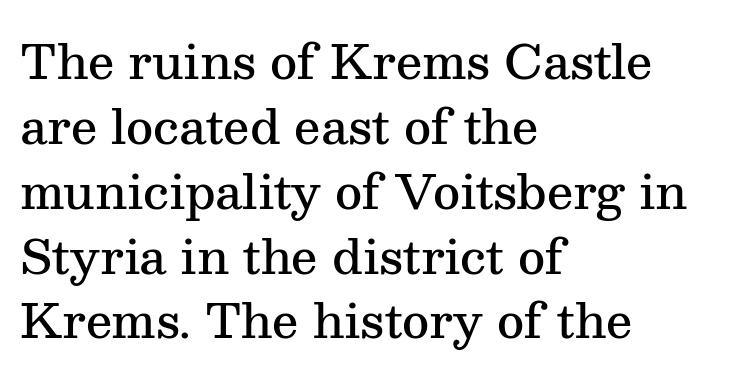
Proportional: the letters do not fall into vertical columns. The passage shown has conventional tracking throughout. Is the type bold? Partly — it's a semibold, heavier than regular but not fully bold. To sum up the face: it has serifs. Do the letters lean? They stand straight. Check the space under the baseline: it is left empty.
